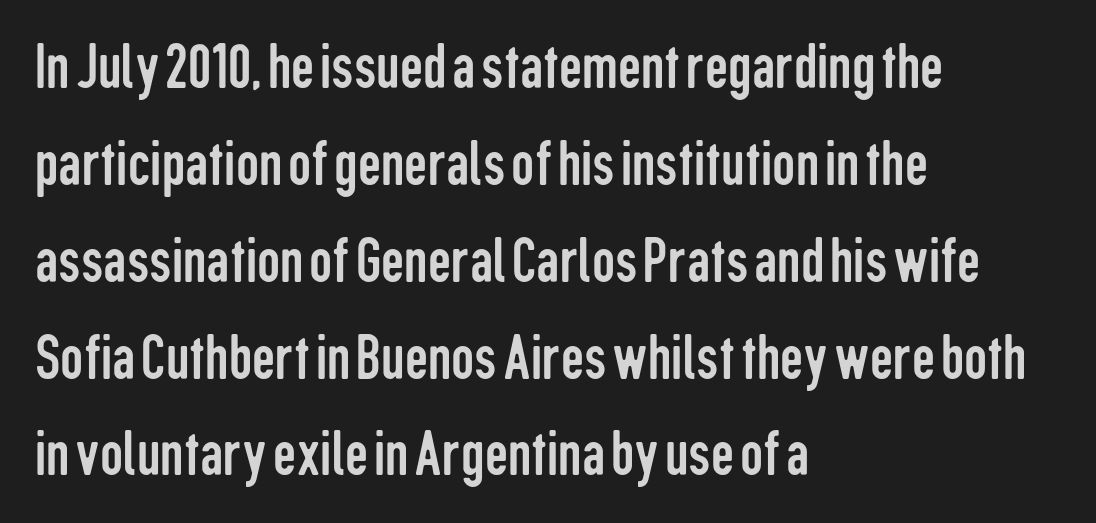
The image shows 65 px regular-weight, condensed sans-serif type, upright; set left-aligned, normal line spacing (1.49x), normal letter spacing, not underlined; low stroke contrast and a medium x-height.
